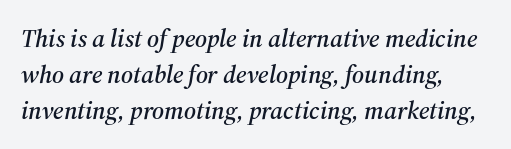
Q: Is the text italic (slanted)? A: Yes, it leans right by about 12 degrees.
Q: Is the text underlined? A: No.
Q: Is the spacing between letters normal or unusually wide? A: Normal.
Q: Is the spacing between lines tight, normal or loose? A: Normal.
